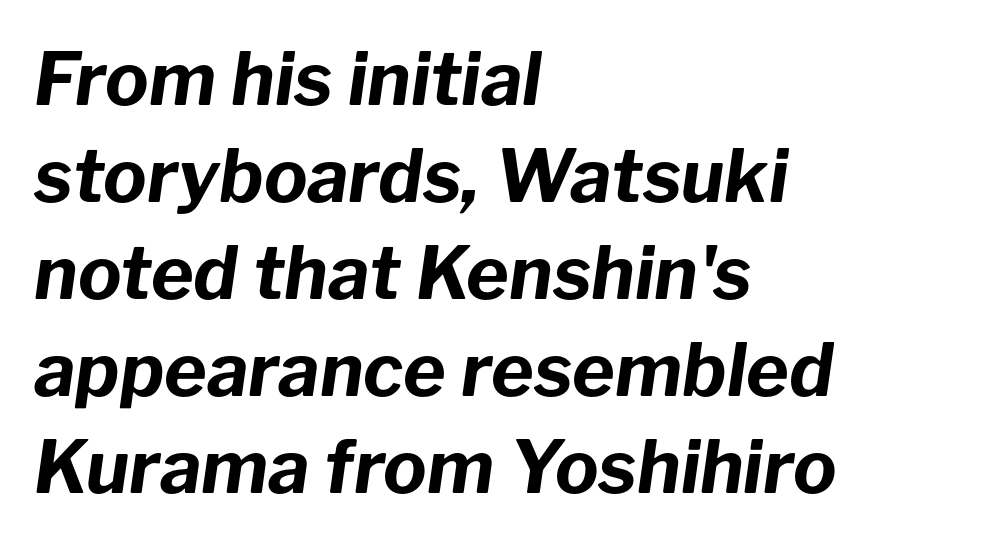
{"italic": "yes", "lean": "right", "slant_degrees": 8, "bold": "yes", "weight": "bold", "width": "normal", "stroke_contrast": "low", "x_height": "medium", "monospaced": "no", "underline": "no", "align": "left", "line_spacing": "normal", "line_spacing_ratio": 1.33, "letter_spacing": "normal", "letter_spacing_em": 0.0, "glyph_px": 73}
